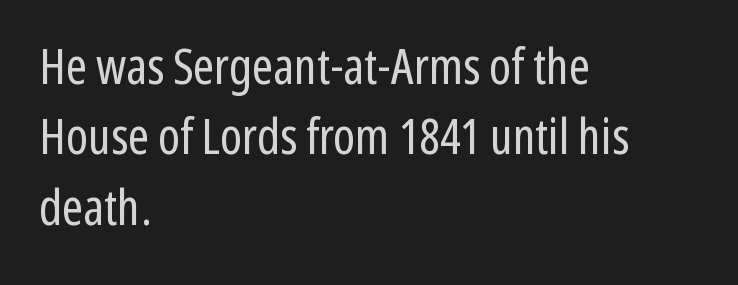
Q: Is the text bold? A: No.
Q: Is the text italic (slanted)? A: No, it is upright.
Q: Is the typeface a serif or a sans-serif typeface? A: Sans-serif.
Q: Is the text underlined? A: No.
Q: How is the paragraph aligned? A: Left-aligned.
Q: Is the spacing between letters normal or unusually wide? A: Normal.
Q: Is the spacing between lines tight, normal or loose? A: Normal.
Q: Width (condensed, normal, or wide)? A: Condensed.
Q: Stroke contrast? A: Low.
Q: x-height? A: Medium.
Q: Monospaced? A: No.
